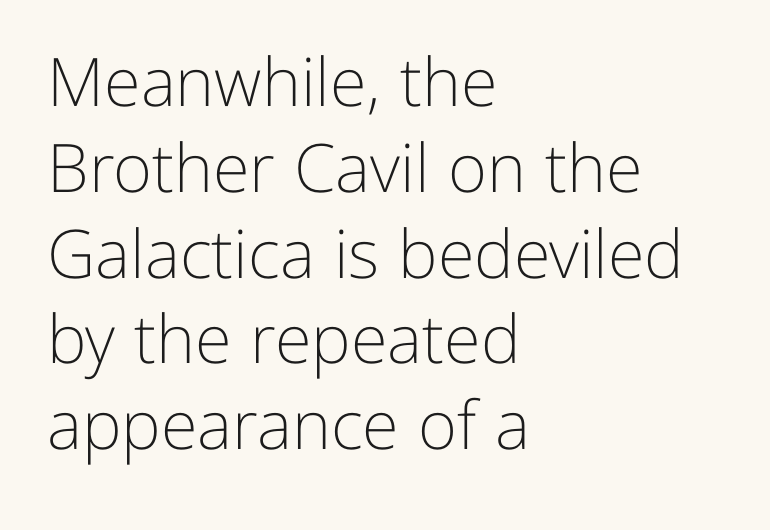
Characters remain perfectly vertical along every line. Interline gaps are of average width in this sample. The rendering uses natural spacing where letterforms have individual widths. This reads as an unemphasized weight, regular at the heaviest.
